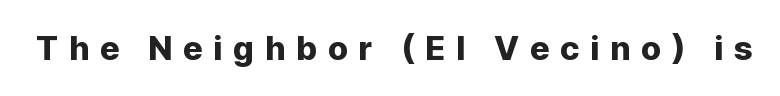
{"serif": "no", "italic": "no", "bold": "yes", "weight": "bold", "width": "normal", "stroke_contrast": "low", "x_height": "medium", "monospaced": "no", "underline": "no", "letter_spacing": "wide", "letter_spacing_em": 0.31, "glyph_px": 34}
